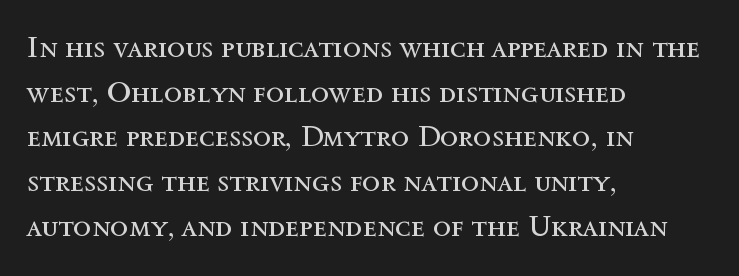
Q: Is the text bold? A: No.
Q: Is the text italic (slanted)? A: No, it is upright.
Q: Is the text underlined? A: No.
Q: How is the paragraph aligned? A: Left-aligned.
Q: Is the spacing between letters normal or unusually wide? A: Normal.
Q: Is the spacing between lines tight, normal or loose? A: Normal.
Q: Width (condensed, normal, or wide)? A: Normal.
Q: x-height? A: Medium.
Q: Monospaced? A: No.
